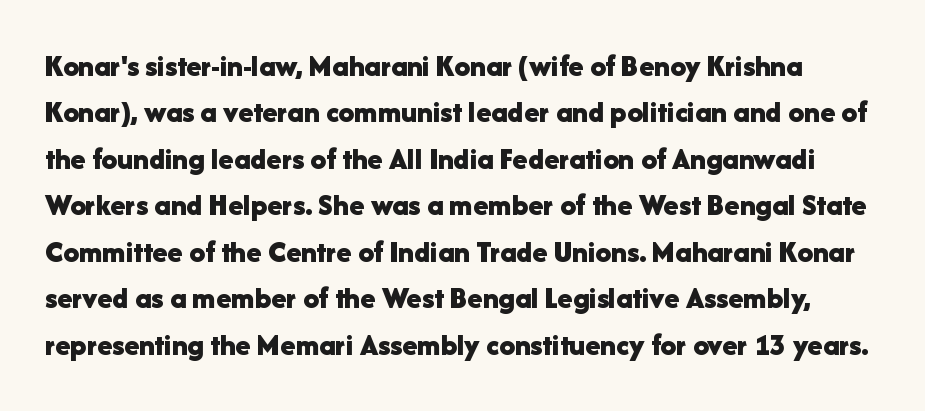
{"serif": "no", "italic": "no", "bold": "yes", "weight": "bold", "width": "normal", "stroke_contrast": "low", "x_height": "medium", "monospaced": "no", "underline": "no", "line_spacing": "normal", "line_spacing_ratio": 1.5, "letter_spacing": "normal", "letter_spacing_em": 0.0, "glyph_px": 31}
